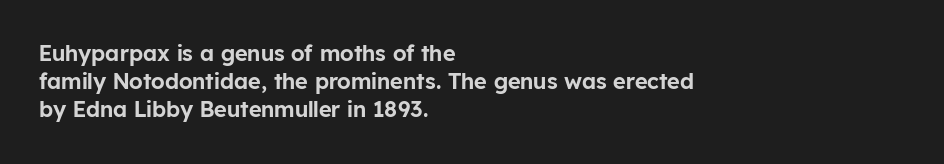
{"italic": "no", "underline": "no", "align": "left", "line_spacing": "normal", "line_spacing_ratio": 1.28, "letter_spacing": "normal", "letter_spacing_em": 0.0, "glyph_px": 22}
